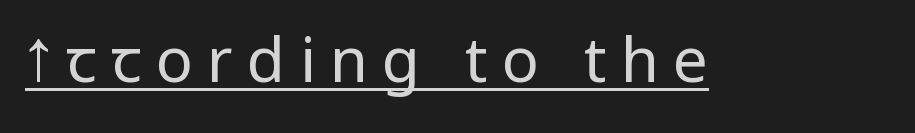
The letters advance in unequal steps, a hallmark of proportional type. Underlining? Definitely there. Tracking here is generous; glyphs stand well apart from one another. Weight: regular or lighter.
